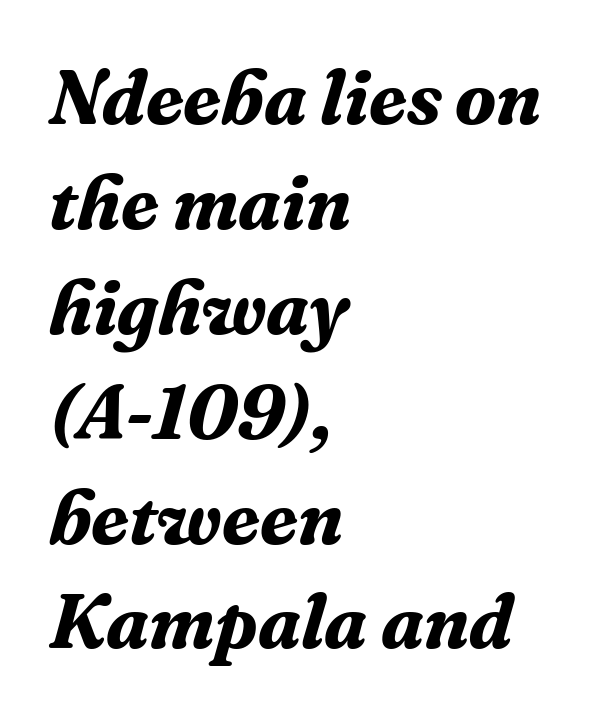
Q: Is the text bold? A: Yes.
Q: Is the text italic (slanted)? A: Yes, it leans right by about 16 degrees.
Q: Is the typeface a serif or a sans-serif typeface? A: Serif.
Q: Is the text underlined? A: No.
Q: How is the paragraph aligned? A: Left-aligned.
Q: Is the spacing between letters normal or unusually wide? A: Normal.
Q: Is the spacing between lines tight, normal or loose? A: Normal.
Q: Width (condensed, normal, or wide)? A: Normal.
Q: Stroke contrast? A: Medium.
Q: x-height? A: Medium.
Q: Monospaced? A: No.
